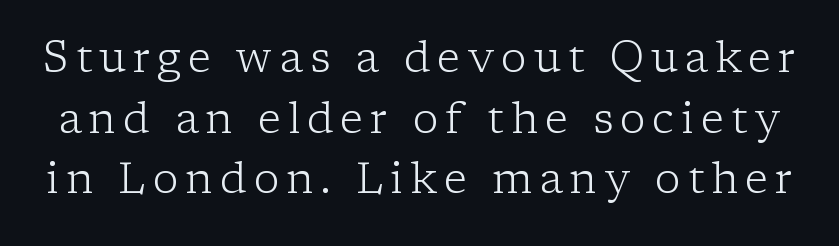
{"serif": "yes", "italic": "no", "bold": "no", "weight": "light", "width": "normal", "stroke_contrast": "low", "x_height": "medium", "monospaced": "no", "underline": "no", "line_spacing": "normal", "line_spacing_ratio": 1.41, "glyph_px": 43}
